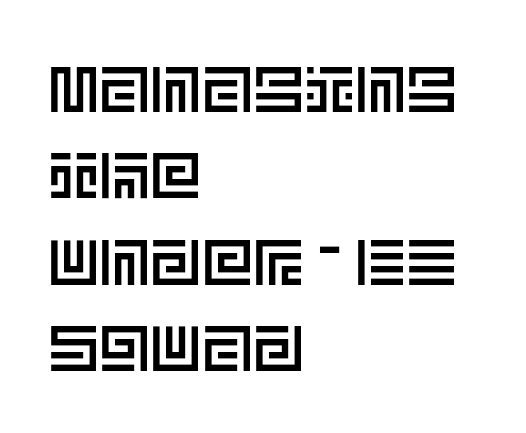
The image shows 64 px text type, upright; set left-aligned, normal line spacing (1.35x), normal letter spacing, not underlined; a large x-height.
